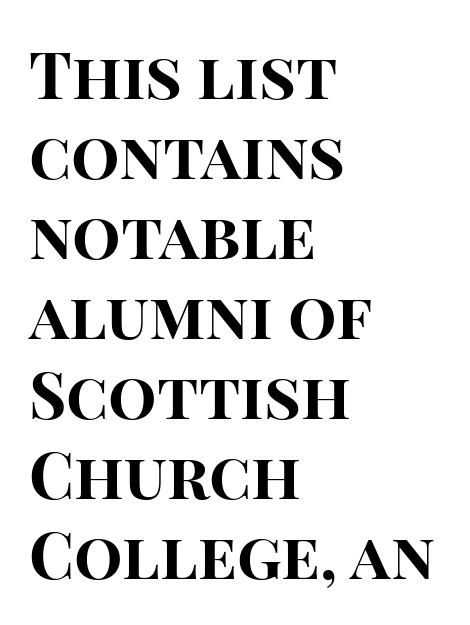
{"serif": "no", "italic": "no", "bold": "yes", "weight": "bold", "width": "normal", "stroke_contrast": "high", "x_height": "large", "monospaced": "no", "underline": "no", "align": "left", "line_spacing": "normal", "line_spacing_ratio": 1.25, "letter_spacing": "normal", "letter_spacing_em": 0.0, "glyph_px": 64}
